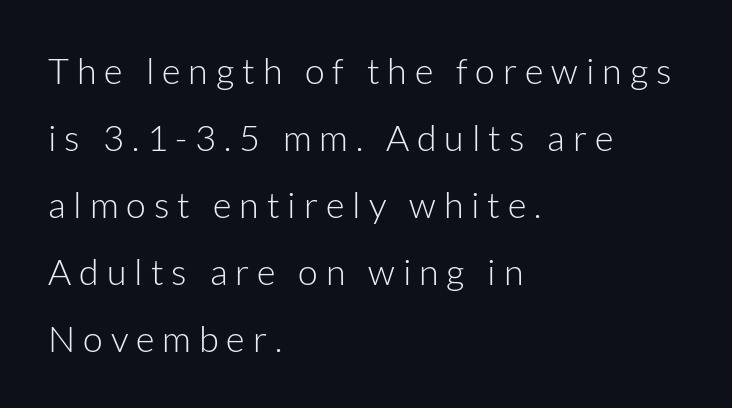
Q: Is the text bold? A: No.
Q: Is the text italic (slanted)? A: No, it is upright.
Q: Is the typeface a serif or a sans-serif typeface? A: Sans-serif.
Q: Is the text underlined? A: No.
Q: How is the paragraph aligned? A: Left-aligned.
Q: Is the spacing between letters normal or unusually wide? A: Unusually wide.
Q: Width (condensed, normal, or wide)? A: Normal.
Q: Stroke contrast? A: Low.
Q: x-height? A: Medium.
Q: Monospaced? A: No.
